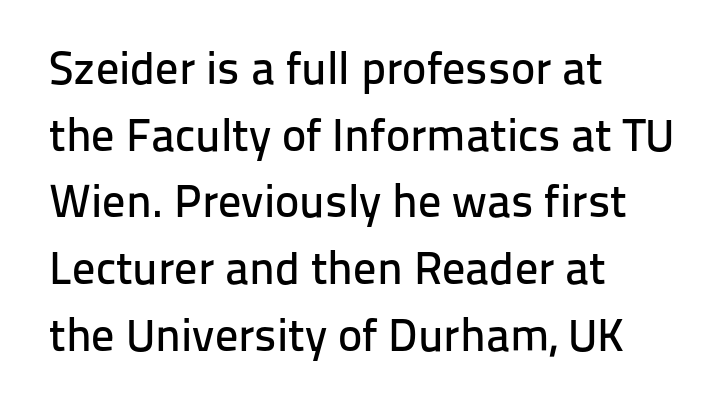
Q: Is the text italic (slanted)? A: No, it is upright.
Q: Is the typeface a serif or a sans-serif typeface? A: Sans-serif.
Q: Is the text underlined? A: No.
Q: How is the paragraph aligned? A: Left-aligned.
Q: Is the spacing between letters normal or unusually wide? A: Normal.
Q: Is the spacing between lines tight, normal or loose? A: Normal.
Q: Width (condensed, normal, or wide)? A: Normal.
Q: Stroke contrast? A: Low.
Q: x-height? A: Medium.
Q: Monospaced? A: No.
